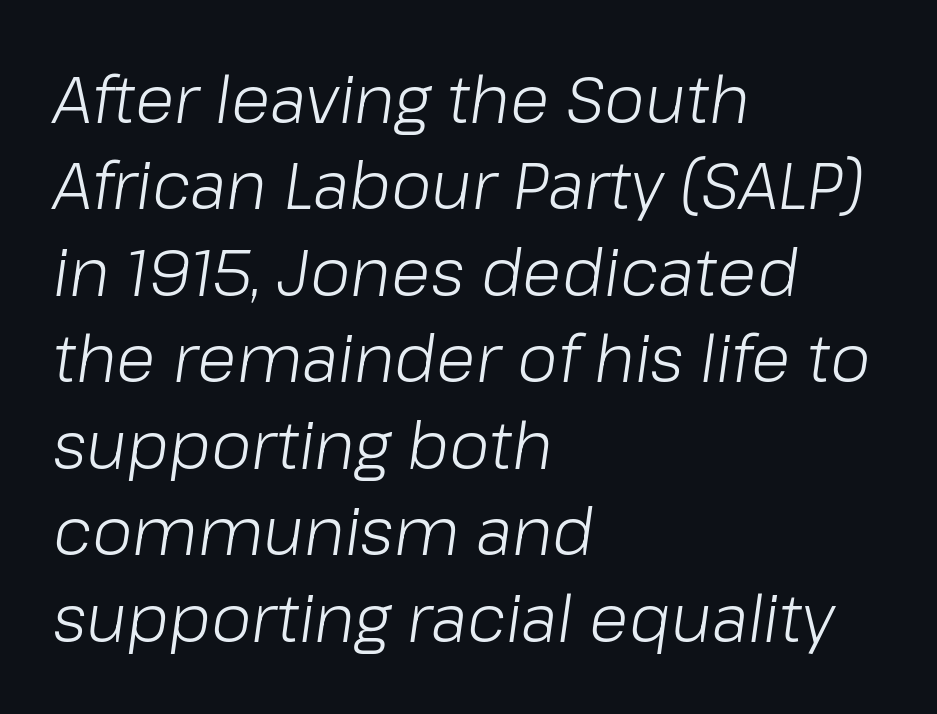
The image shows 65 px light type, italic (leaning right); set left-aligned, normal line spacing (1.33x), normal letter spacing, not underlined; low stroke contrast and a medium x-height.
